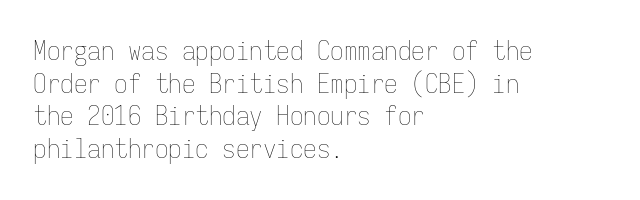
{"italic": "no", "bold": "no", "underline": "no", "align": "left", "line_spacing_ratio": 1.21, "letter_spacing": "normal", "letter_spacing_em": 0.0, "glyph_px": 27}
